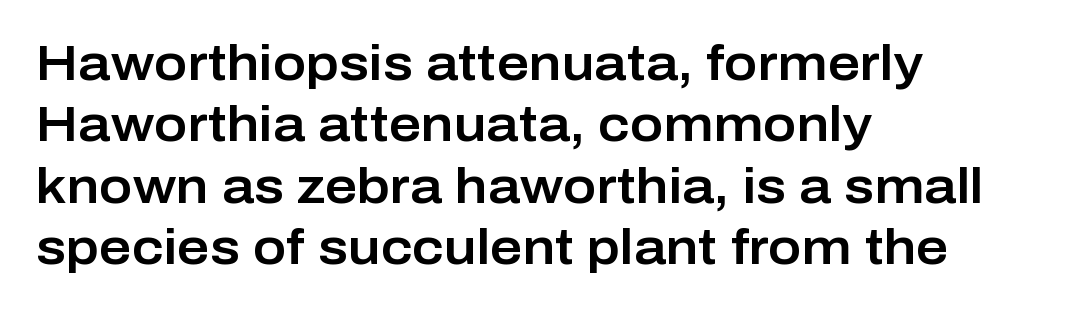
The image shows 50 px sans-serif type, upright; set left-aligned, line spacing 1.23x, normal letter spacing, not underlined; low stroke contrast and a medium x-height.
